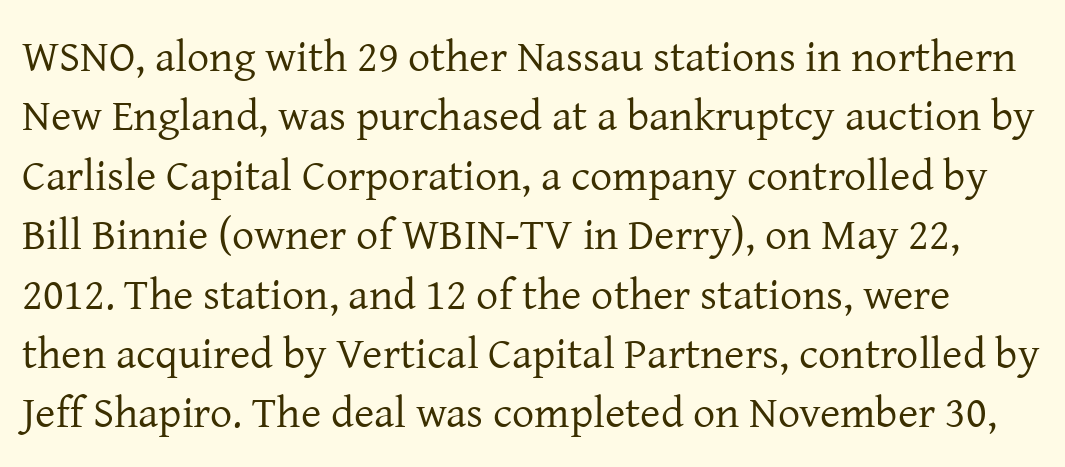
Lines of text with bare space underneath. No heavy texture on the line: the type isn't bold. The passage shown is typed in a proportional face where columns would drift. Does extra space separate the letters? No, they use regular spacing. The letters carry serifs — small finishing strokes at the ends of their stems.
